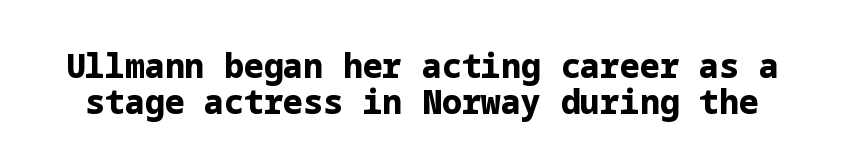
Unmarked baselines from the first word to the last. Horizontal bands of white between lines are thin slivers. Does the weight exceed regular? Yes, all the way to bold. The letters stand straight up with perfectly vertical stems.
